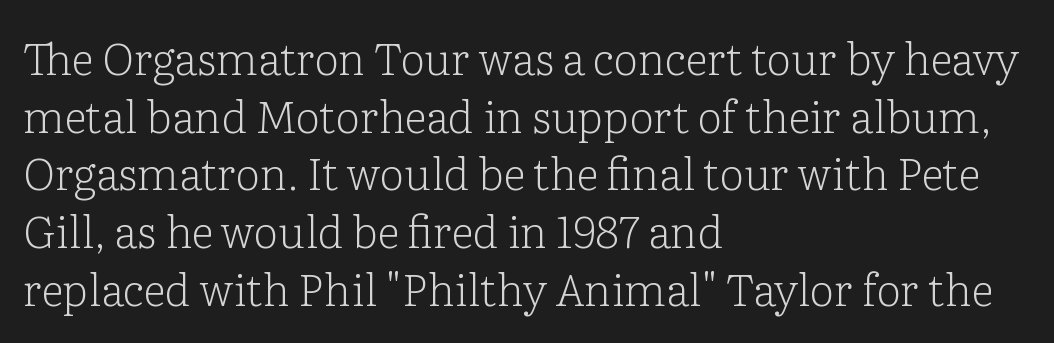
The image shows 44 px light serif type, upright; set left-aligned, normal line spacing (1.31x), normal letter spacing, not underlined; low stroke contrast and a medium x-height.
